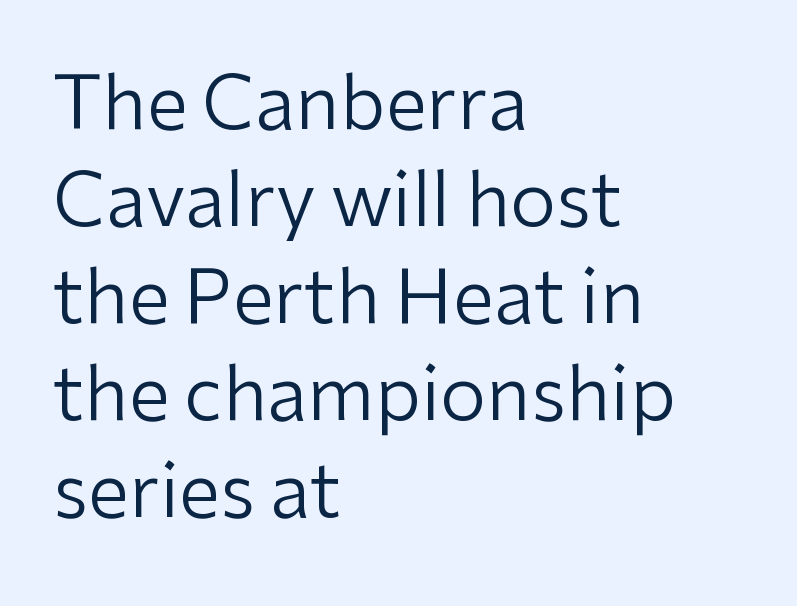
The image shows 74 px regular-weight sans-serif type, upright; set left-aligned, normal line spacing (1.31x), normal letter spacing, not underlined; low stroke contrast and a medium x-height.
